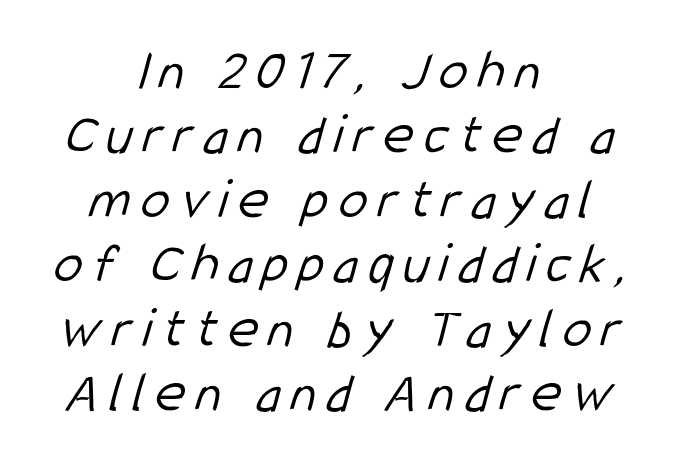
Stems and bowls with no extra thickness — not bold. Unmarked baselines from the first word to the last. A typesetter would call this proportional, since set widths differ per character. The space between consecutive lines is stingy. Nope, no serifs anywhere on these letters.
